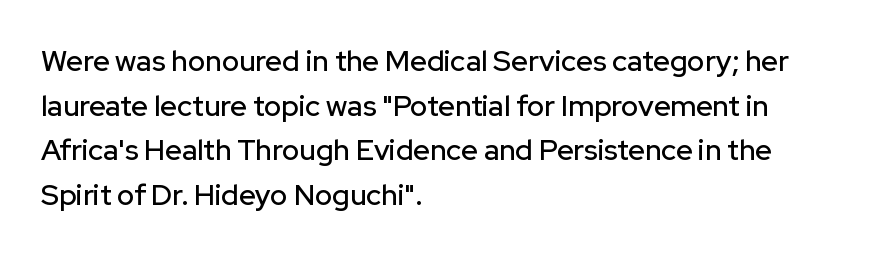
The image shows 29 px sans-serif type, upright; set left-aligned, normal line spacing (1.54x), normal letter spacing, not underlined; low stroke contrast and a medium x-height.
